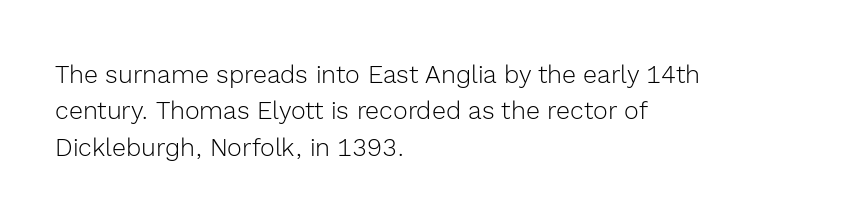
{"italic": "no", "bold": "no", "underline": "no", "align": "left", "line_spacing": "normal", "line_spacing_ratio": 1.46, "letter_spacing": "normal", "letter_spacing_em": 0.0, "glyph_px": 25}
